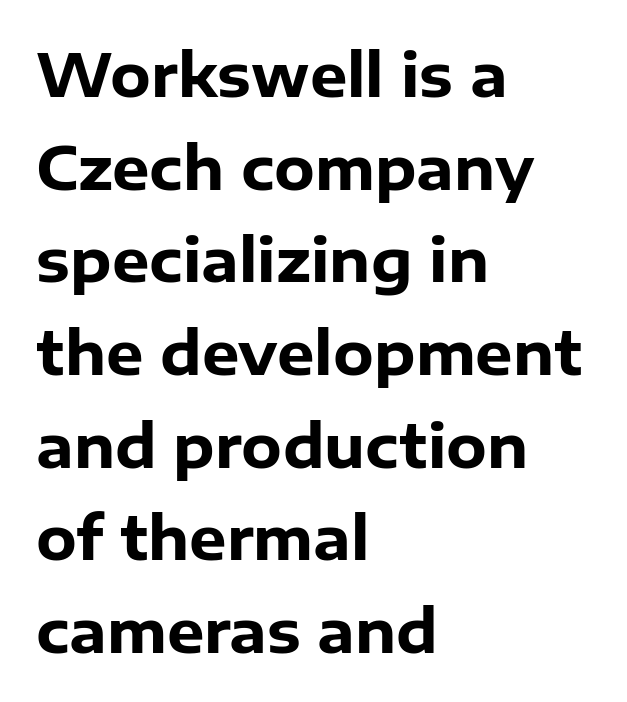
Q: Is the text bold? A: Yes.
Q: Is the text italic (slanted)? A: No, it is upright.
Q: Is the typeface a serif or a sans-serif typeface? A: Sans-serif.
Q: Is the text underlined? A: No.
Q: How is the paragraph aligned? A: Left-aligned.
Q: Is the spacing between letters normal or unusually wide? A: Normal.
Q: Is the spacing between lines tight, normal or loose? A: Normal.
Q: Width (condensed, normal, or wide)? A: Normal.
Q: Stroke contrast? A: Low.
Q: x-height? A: Medium.
Q: Monospaced? A: No.
